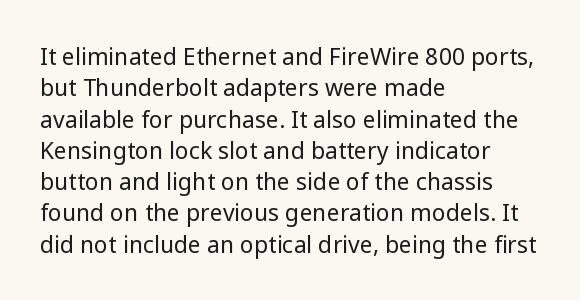
{"italic": "no", "bold": "no", "underline": "no", "align": "left", "line_spacing": "normal", "line_spacing_ratio": 1.36, "letter_spacing": "normal", "letter_spacing_em": 0.0, "glyph_px": 23}
